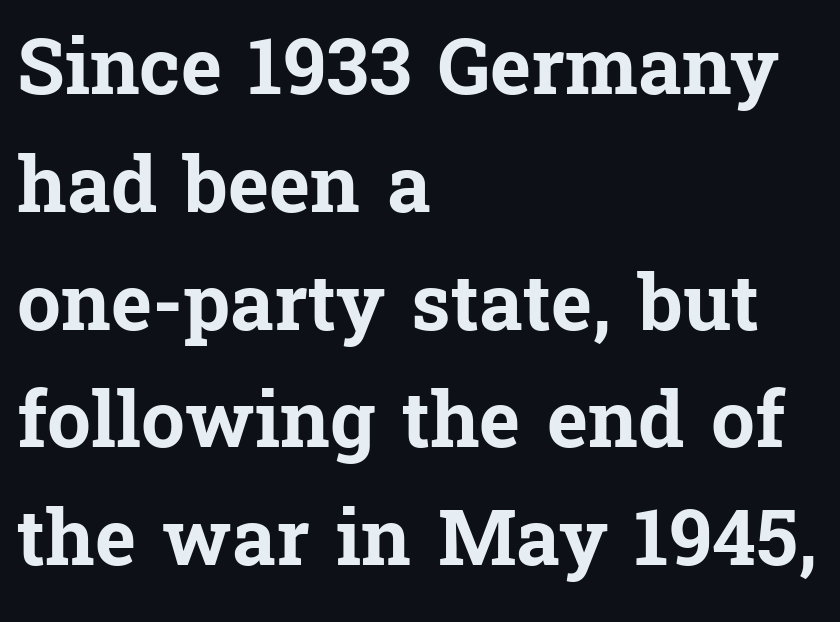
Q: Is the text bold? A: Yes.
Q: Is the text italic (slanted)? A: No, it is upright.
Q: Is the typeface a serif or a sans-serif typeface? A: Serif.
Q: Is the text underlined? A: No.
Q: How is the paragraph aligned? A: Left-aligned.
Q: Is the spacing between letters normal or unusually wide? A: Normal.
Q: Is the spacing between lines tight, normal or loose? A: Normal.
Q: Width (condensed, normal, or wide)? A: Normal.
Q: Stroke contrast? A: Low.
Q: x-height? A: Medium.
Q: Monospaced? A: No.
